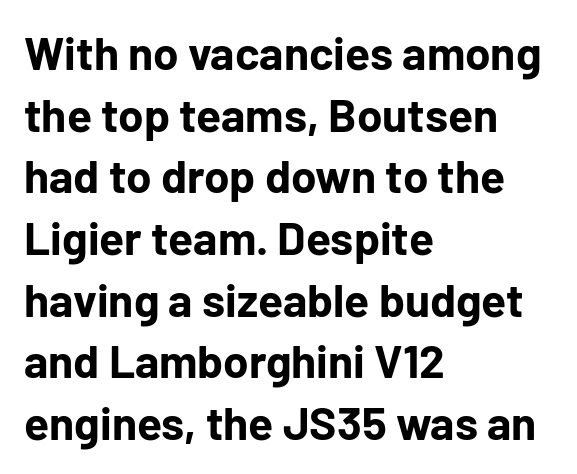
Q: Is the text bold? A: Yes.
Q: Is the text italic (slanted)? A: No, it is upright.
Q: Is the typeface a serif or a sans-serif typeface? A: Sans-serif.
Q: Is the text underlined? A: No.
Q: How is the paragraph aligned? A: Left-aligned.
Q: Is the spacing between letters normal or unusually wide? A: Normal.
Q: Is the spacing between lines tight, normal or loose? A: Normal.
Q: Width (condensed, normal, or wide)? A: Normal.
Q: Stroke contrast? A: Low.
Q: x-height? A: Medium.
Q: Monospaced? A: No.
